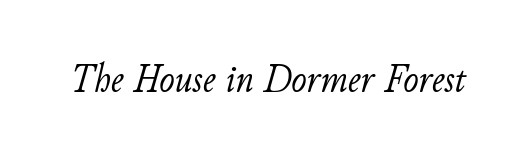
{"italic": "yes", "lean": "right", "slant_degrees": 11, "bold": "no", "weight": "light", "width": "normal", "stroke_contrast": "low", "x_height": "small", "monospaced": "no", "underline": "no", "letter_spacing": "normal", "letter_spacing_em": 0.0, "glyph_px": 41}
